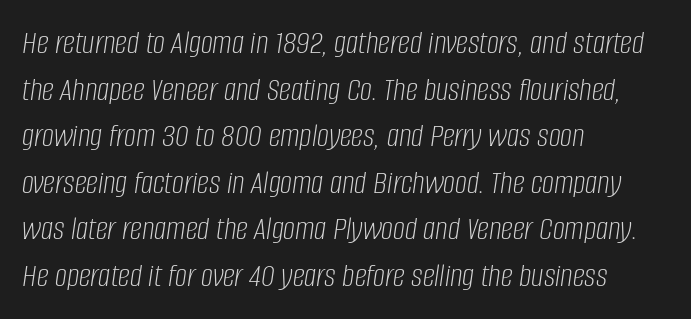
A typesetter would call this leading conventional body-copy spacing. Rendered with sloped, italic letterforms. The typesetter chose a ragged-right arrangement here. The strip under each line holds only bare page. No extra ink here — the face is not bold.
